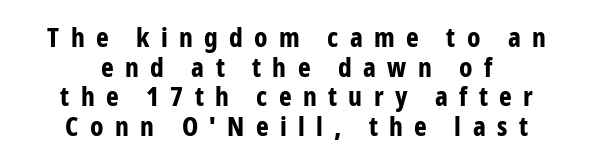
Q: Is the text bold? A: Yes.
Q: Is the text italic (slanted)? A: No, it is upright.
Q: Is the text underlined? A: No.
Q: How is the paragraph aligned? A: Centered.
Q: Is the spacing between letters normal or unusually wide? A: Unusually wide.
Q: Is the spacing between lines tight, normal or loose? A: Tight.
